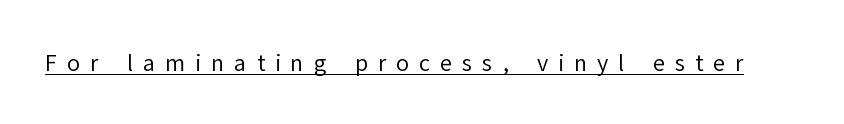
{"italic": "no", "bold": "no", "underline": "yes", "letter_spacing": "wide", "letter_spacing_em": 0.45, "glyph_px": 22}
